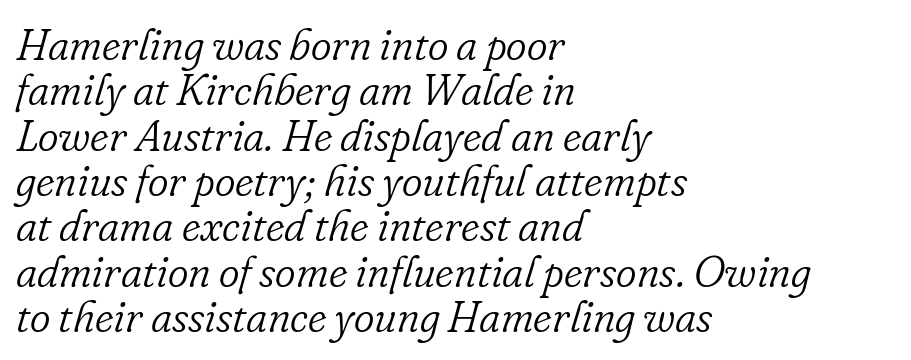
Small tapered or slab feet sit at the stroke ends, so this counts as serif. No heavy texture on the line: the type isn't bold. Vertically, the passage feels compressed, each row crowding the next. This is oblique type, the kind used for emphasis or titles. Characters follow at the spacing the type designer built in. Left-aligned paragraph, ragged on the right.
